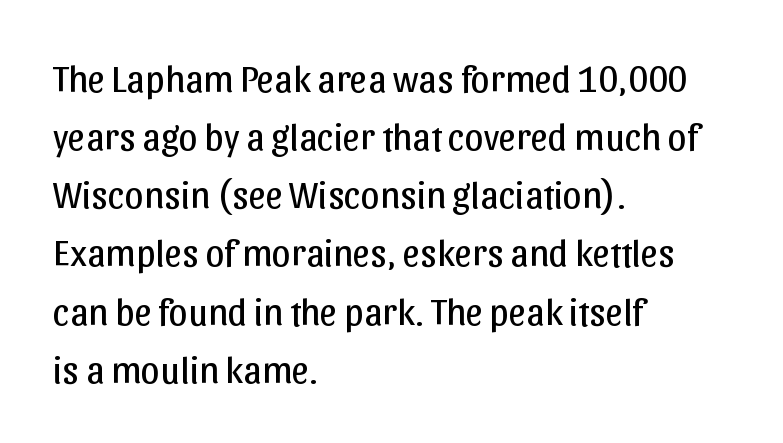
The lines in this sample share a left origin and differ only in where they stop. The face used here is a sans, in the tradition of grotesques and geometrics. This sample has the flowing, uneven cadence of proportional lettering. The strokes carry an ordinary text weight at most. The rows are spaced the way most documents space them.
